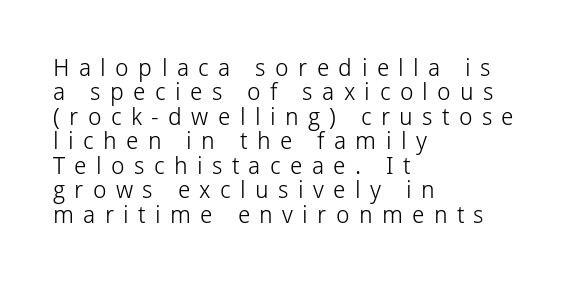
{"italic": "no", "bold": "no", "underline": "no", "align": "left", "line_spacing": "tight", "line_spacing_ratio": 1.02, "letter_spacing": "wide", "letter_spacing_em": 0.39, "glyph_px": 24}
